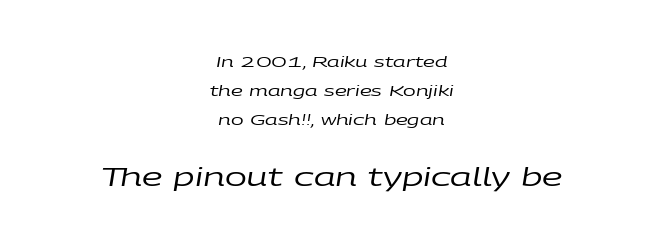
{"italic": "yes", "lean": "right", "slant_degrees": 9, "bold": "no", "underline": "no", "align": "center", "line_spacing": "loose", "line_spacing_ratio": 1.93, "letter_spacing": "normal", "letter_spacing_em": 0.0, "larger_block": "second", "size_ratio": 1.73, "glyph_px": 26}
